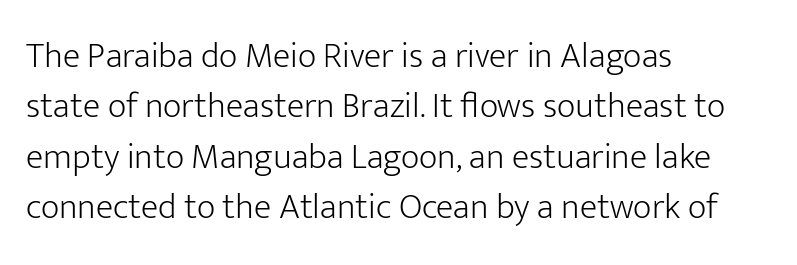
{"serif": "no", "italic": "no", "bold": "no", "weight": "light", "width": "normal", "stroke_contrast": "low", "x_height": "medium", "monospaced": "no", "underline": "no", "align": "left", "line_spacing": "normal", "line_spacing_ratio": 1.4, "letter_spacing": "normal", "letter_spacing_em": 0.0, "glyph_px": 36}
